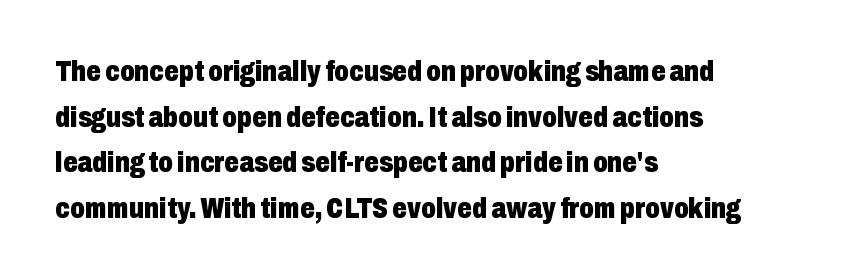
Q: Is the text bold? A: Yes.
Q: Is the text italic (slanted)? A: No, it is upright.
Q: Is the typeface a serif or a sans-serif typeface? A: Sans-serif.
Q: Is the text underlined? A: No.
Q: How is the paragraph aligned? A: Left-aligned.
Q: Is the spacing between letters normal or unusually wide? A: Normal.
Q: Is the spacing between lines tight, normal or loose? A: Normal.
Q: Width (condensed, normal, or wide)? A: Condensed.
Q: Stroke contrast? A: Low.
Q: x-height? A: Medium.
Q: Monospaced? A: No.
